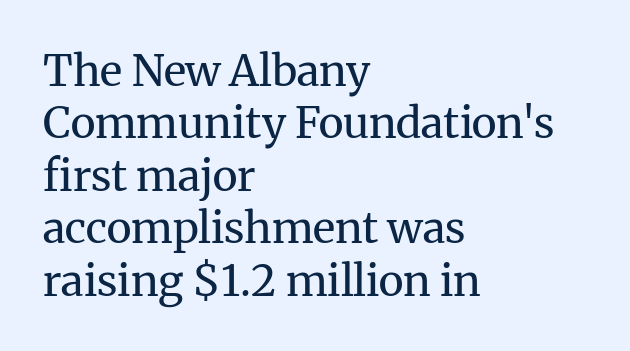
The image shows 43 px regular-weight serif type, upright; set left-aligned, line spacing 1.22x, normal letter spacing, not underlined; medium stroke contrast and a medium x-height.
